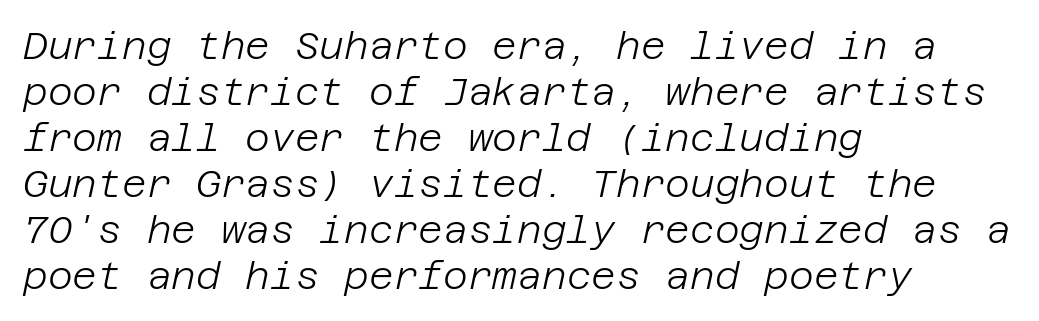
{"italic": "yes", "lean": "right", "slant_degrees": 12, "bold": "no", "weight": "light", "width": "normal", "stroke_contrast": "low", "x_height": "large", "underline": "no", "align": "left", "line_spacing_ratio": 1.21, "letter_spacing": "normal", "letter_spacing_em": 0.0, "glyph_px": 38}
